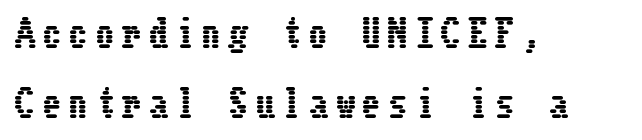
The type is letterspaced generously, with wide tracking. Every character sits straight up, as roman type does. The setting favours the left margin, as ordinary paragraphs usually do. The baseline area is clear.
